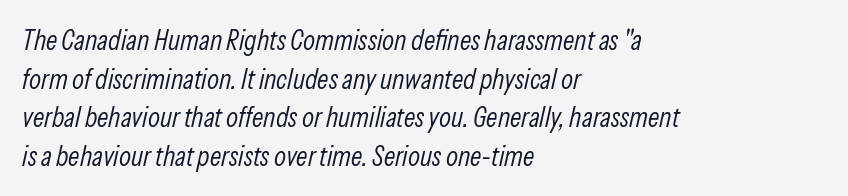
Observe the ordinary spacing: letters are neighbours, not strangers. On a weight scale, this lands at 450 or below. Looks like regular typesetting: each glyph gets only the width it needs. Which margin do the lines hug? The left one — the right edge is uneven.
